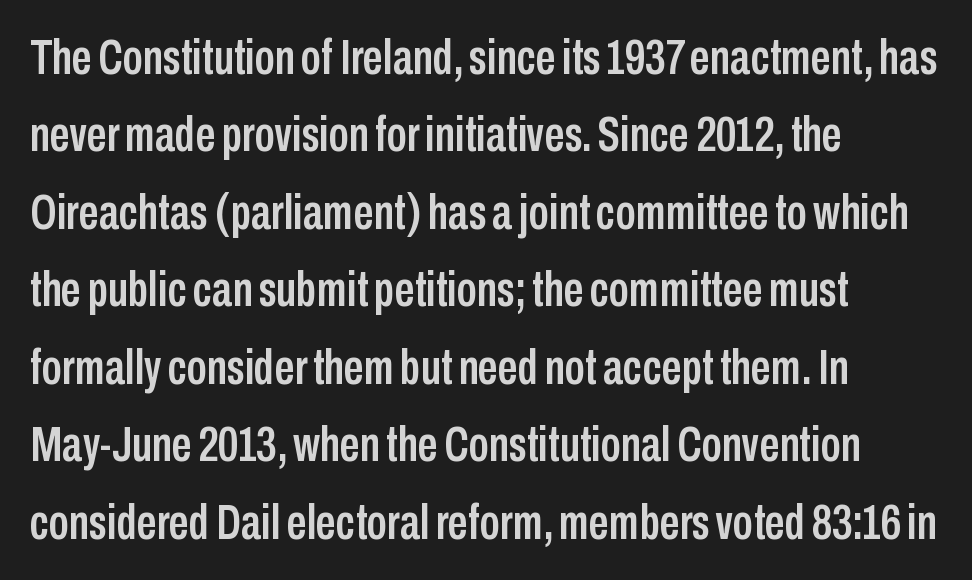
{"serif": "no", "italic": "no", "width": "condensed", "stroke_contrast": "low", "x_height": "medium", "monospaced": "no", "underline": "no", "align": "left", "line_spacing": "normal", "line_spacing_ratio": 1.55, "letter_spacing": "normal", "letter_spacing_em": 0.0, "glyph_px": 50}
